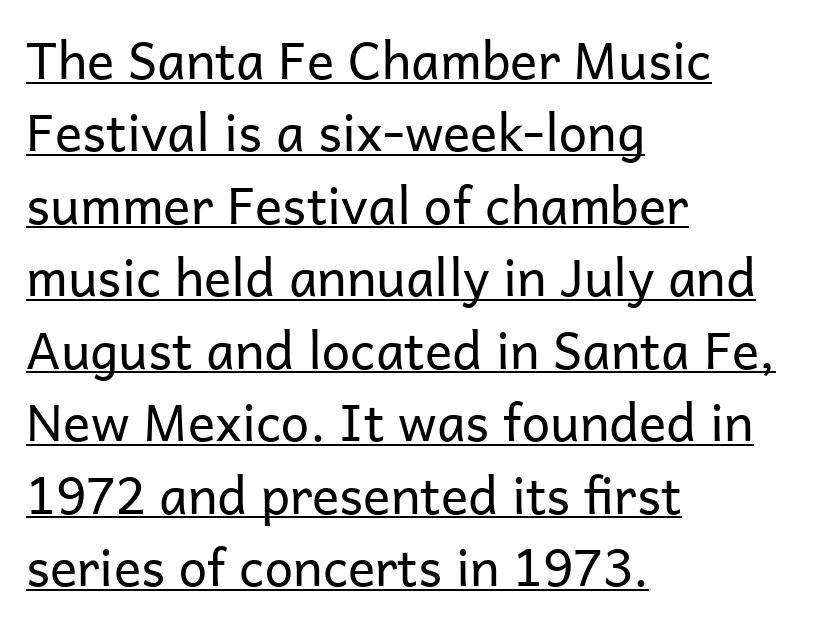
The image shows 51 px regular-weight sans-serif type, upright; set left-aligned, normal line spacing (1.42x), normal letter spacing, underlined; low stroke contrast and a medium x-height.
